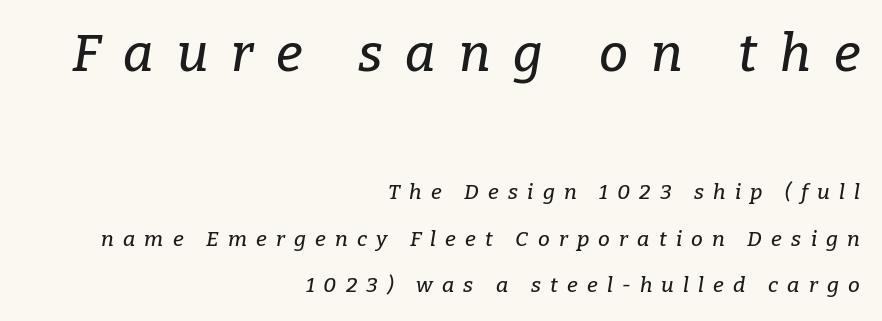
{"serif": "yes", "italic": "yes", "lean": "right", "slant_degrees": 9, "width": "normal", "stroke_contrast": "low", "x_height": "medium", "monospaced": "no", "underline": "no", "align": "right", "line_spacing": "loose", "line_spacing_ratio": 2.22, "letter_spacing": "wide", "letter_spacing_em": 0.44, "larger_block": "first", "size_ratio": 2.48, "glyph_px": 52}
